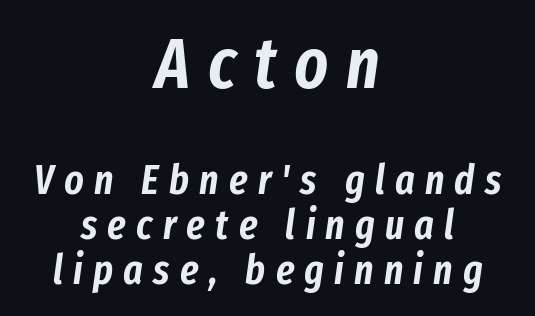
Very little white space separates one row of letters from the next. The setting favours the middle, as headings and verse often do. Each word looks stretched out because of the extra space between its letters. Here the designer chose a conventional face with non-uniform glyph widths.
